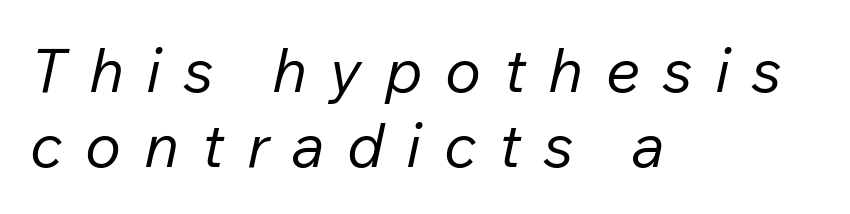
Slanted lettering throughout. No extra ink here — the face is not bold. You could not count columns in this text — the font is proportionally spaced. Compared with typical body copy, the letter spacing here is much looser. This rendering uses left alignment, leaving the right contour irregular. Quick note: underline off.
